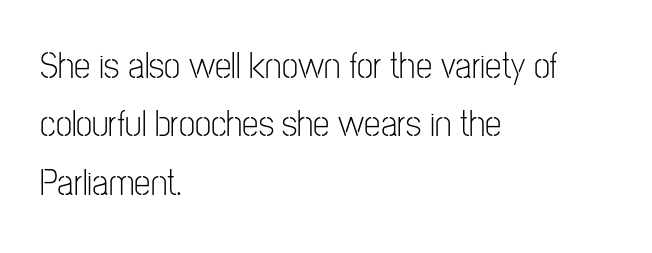
Q: Is the text bold? A: No.
Q: Is the text italic (slanted)? A: No, it is upright.
Q: Is the typeface a serif or a sans-serif typeface? A: Sans-serif.
Q: Is the text underlined? A: No.
Q: How is the paragraph aligned? A: Left-aligned.
Q: Is the spacing between letters normal or unusually wide? A: Normal.
Q: Is the spacing between lines tight, normal or loose? A: Normal.
Q: Width (condensed, normal, or wide)? A: Condensed.
Q: Stroke contrast? A: Low.
Q: x-height? A: Medium.
Q: Monospaced? A: No.
